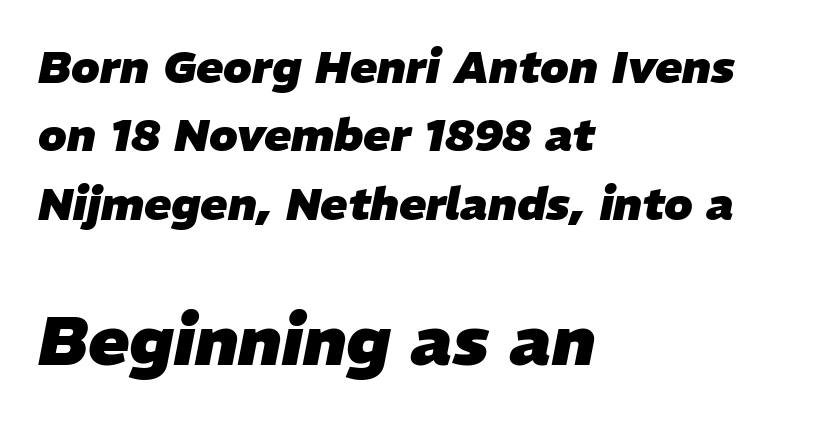
This sample has the flowing, uneven cadence of proportional lettering. Lines of text with bare space underneath. Leading: standard. Layout note: lines flush left. Rendered with sloped, italic letterforms.
